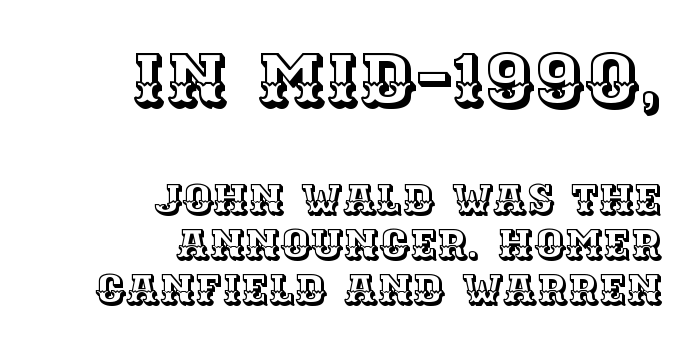
Q: Is the text italic (slanted)? A: No, it is upright.
Q: Is the text underlined? A: No.
Q: How is the paragraph aligned? A: Right-aligned.
Q: Is the spacing between letters normal or unusually wide? A: Normal.
Q: Is the spacing between lines tight, normal or loose? A: Tight.
Q: Which block of text is set in a larger size, the first (top) or the second (bottom)? A: The first (top) one.
Q: Width (condensed, normal, or wide)? A: Normal.
Q: x-height? A: Large.
Q: Monospaced? A: No.
